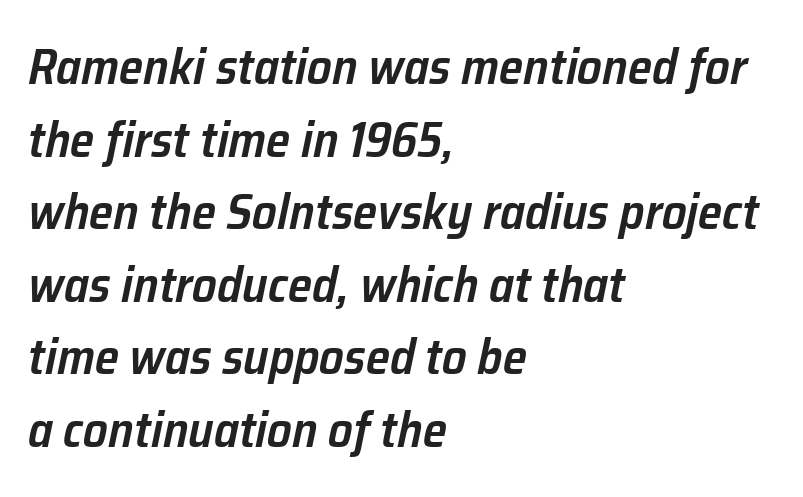
{"italic": "yes", "lean": "right", "slant_degrees": 12, "bold": "semi", "weight": "semibold", "width": "normal", "stroke_contrast": "low", "x_height": "medium", "monospaced": "no", "underline": "no", "align": "left", "line_spacing": "normal", "line_spacing_ratio": 1.48, "letter_spacing": "normal", "letter_spacing_em": 0.0, "glyph_px": 49}
